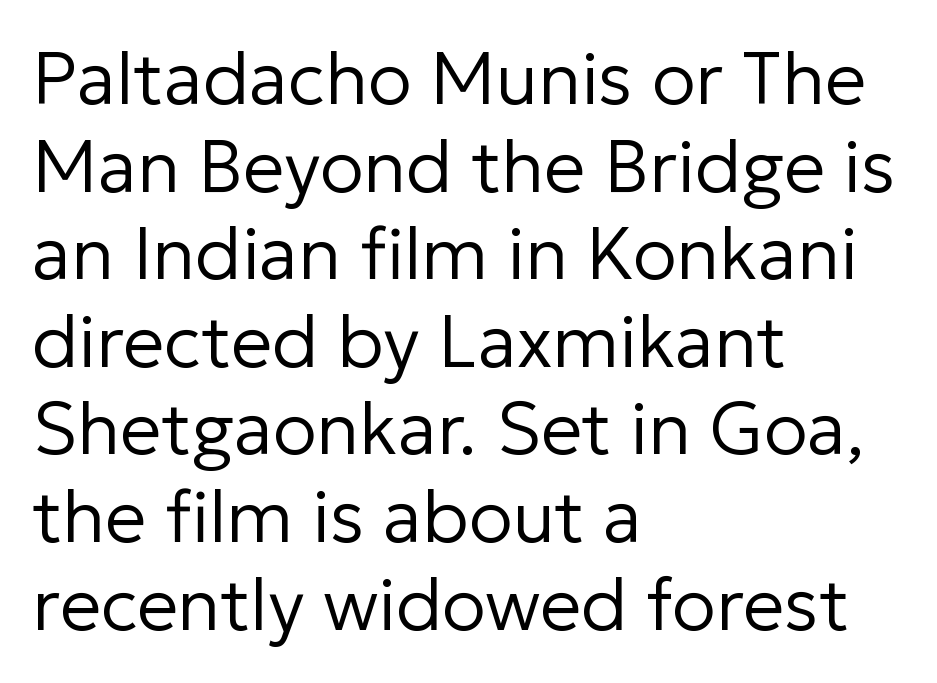
Q: Is the text bold? A: No.
Q: Is the text italic (slanted)? A: No, it is upright.
Q: Is the typeface a serif or a sans-serif typeface? A: Sans-serif.
Q: Is the text underlined? A: No.
Q: How is the paragraph aligned? A: Left-aligned.
Q: Is the spacing between letters normal or unusually wide? A: Normal.
Q: Width (condensed, normal, or wide)? A: Normal.
Q: Stroke contrast? A: Low.
Q: x-height? A: Medium.
Q: Monospaced? A: No.
